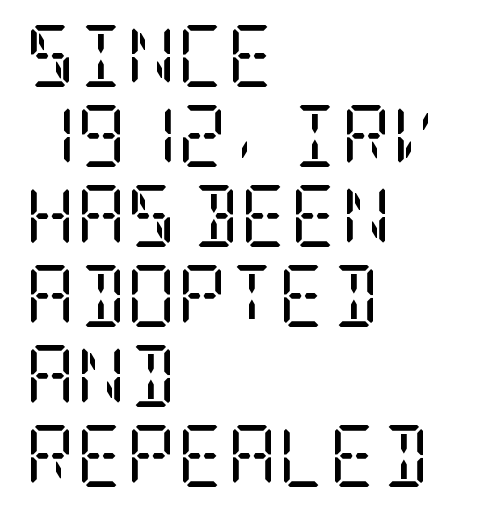
Q: Is the text bold? A: No.
Q: Is the text italic (slanted)? A: No, it is upright.
Q: Is the typeface a serif or a sans-serif typeface? A: Serif.
Q: Is the text underlined? A: No.
Q: How is the paragraph aligned? A: Left-aligned.
Q: Is the spacing between letters normal or unusually wide? A: Normal.
Q: Is the spacing between lines tight, normal or loose? A: Normal.
Q: Width (condensed, normal, or wide)? A: Condensed.
Q: Stroke contrast? A: Low.
Q: x-height? A: Large.
